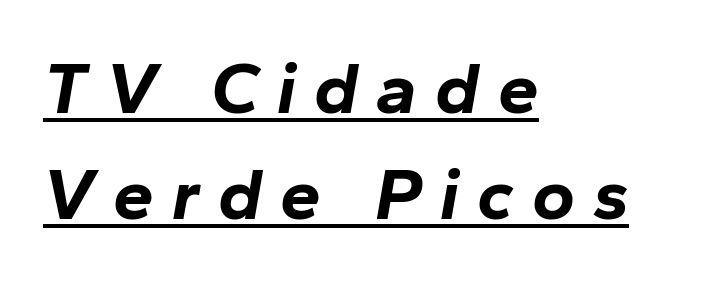
{"italic": "yes", "lean": "right", "slant_degrees": 10, "bold": "yes", "weight": "bold", "width": "normal", "stroke_contrast": "low", "x_height": "medium", "monospaced": "no", "underline": "yes", "align": "left", "line_spacing": "normal", "line_spacing_ratio": 1.45, "letter_spacing": "wide", "letter_spacing_em": 0.25, "glyph_px": 73}
